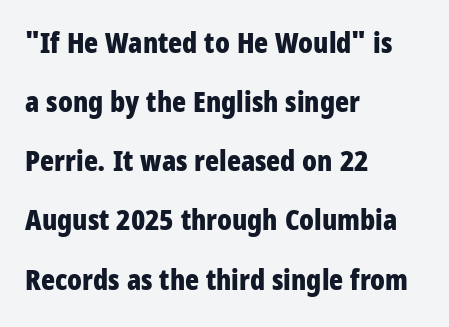
This rendering features lettering with no underline. The font's upright variant was chosen for this text. I'd describe the lettering as bold — thick and assertive. Character widths vary here, with narrow letters taking less room than wide ones. Horizontal alignment here is leftward, the default for most running prose.
